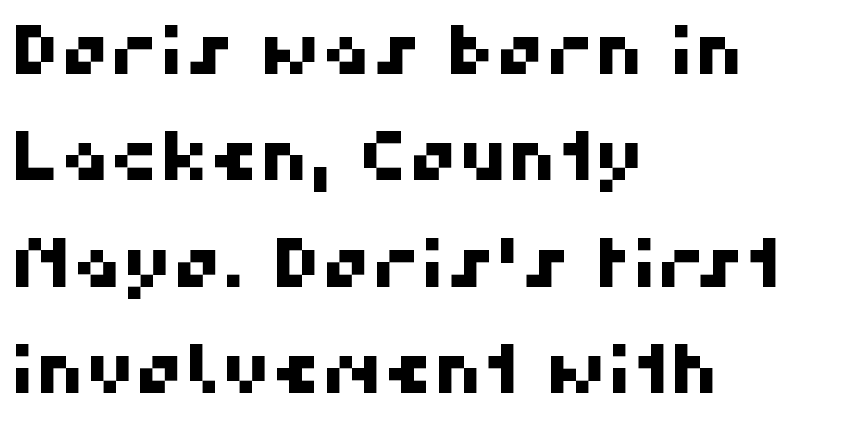
Q: Is the typeface a serif or a sans-serif typeface? A: Sans-serif.
Q: Is the text underlined? A: No.
Q: How is the paragraph aligned? A: Left-aligned.
Q: Is the spacing between letters normal or unusually wide? A: Normal.
Q: Is the spacing between lines tight, normal or loose? A: Normal.
Q: Width (condensed, normal, or wide)? A: Normal.
Q: Stroke contrast? A: High.
Q: x-height? A: Medium.
Q: Monospaced? A: No.
